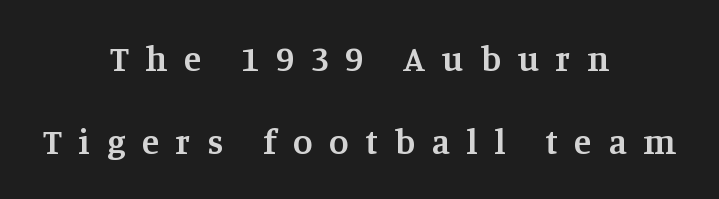
The image shows 36 px semibold serif type, upright; set centered, loose line spacing (2.31x), unusually wide letter spacing (+0.46 em), not underlined; medium stroke contrast and a large x-height.
